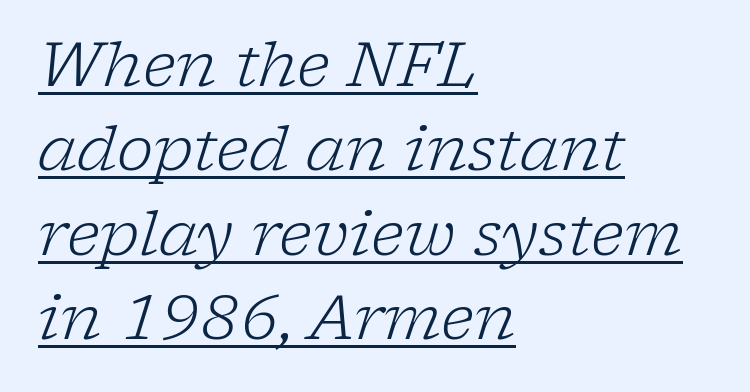
Q: Is the text bold? A: No.
Q: Is the text italic (slanted)? A: Yes, it leans right by about 17 degrees.
Q: Is the typeface a serif or a sans-serif typeface? A: Serif.
Q: Is the text underlined? A: Yes.
Q: How is the paragraph aligned? A: Left-aligned.
Q: Is the spacing between letters normal or unusually wide? A: Normal.
Q: Is the spacing between lines tight, normal or loose? A: Normal.
Q: Width (condensed, normal, or wide)? A: Normal.
Q: Stroke contrast? A: Low.
Q: x-height? A: Medium.
Q: Monospaced? A: No.
